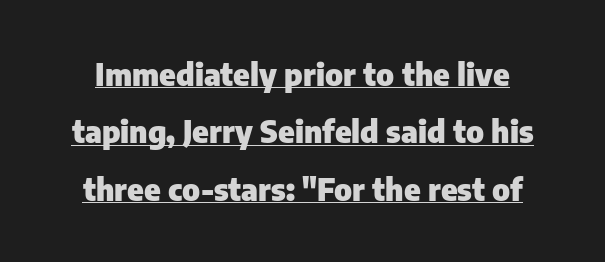
{"serif": "no", "italic": "no", "bold": "yes", "weight": "heavy", "width": "normal", "stroke_contrast": "low", "x_height": "medium", "monospaced": "no", "underline": "yes", "line_spacing_ratio": 1.85, "letter_spacing": "normal", "letter_spacing_em": 0.0, "glyph_px": 31}
